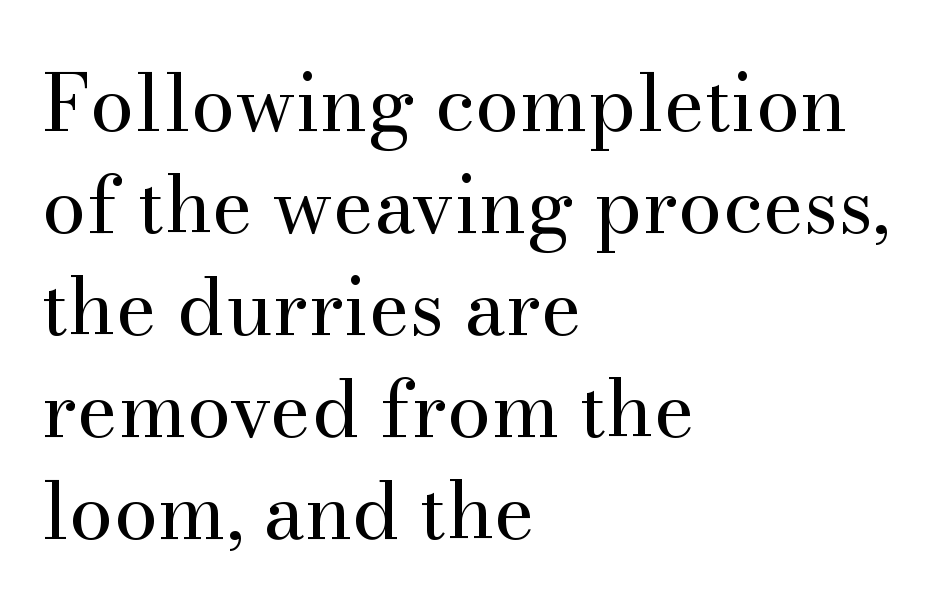
Notice how descenders clear the ascenders below comfortably — that's standard leading. Words appear dense and cohesive because spacing is normal. The rendering uses natural spacing where letterforms have individual widths. Every stem runs plumb, perpendicular to the baseline. A student would call this left alignment; a typographer would say flush left, rag right. A serif font was chosen for this passage.
